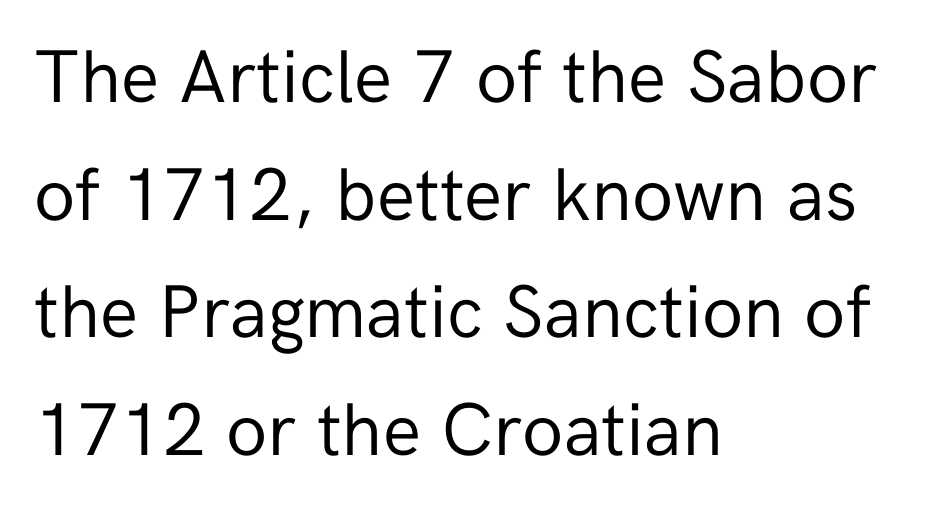
Q: Is the text bold? A: No.
Q: Is the text italic (slanted)? A: No, it is upright.
Q: Is the typeface a serif or a sans-serif typeface? A: Sans-serif.
Q: Is the text underlined? A: No.
Q: How is the paragraph aligned? A: Left-aligned.
Q: Is the spacing between letters normal or unusually wide? A: Normal.
Q: Is the spacing between lines tight, normal or loose? A: Normal.
Q: Width (condensed, normal, or wide)? A: Normal.
Q: Stroke contrast? A: Low.
Q: x-height? A: Medium.
Q: Monospaced? A: No.
